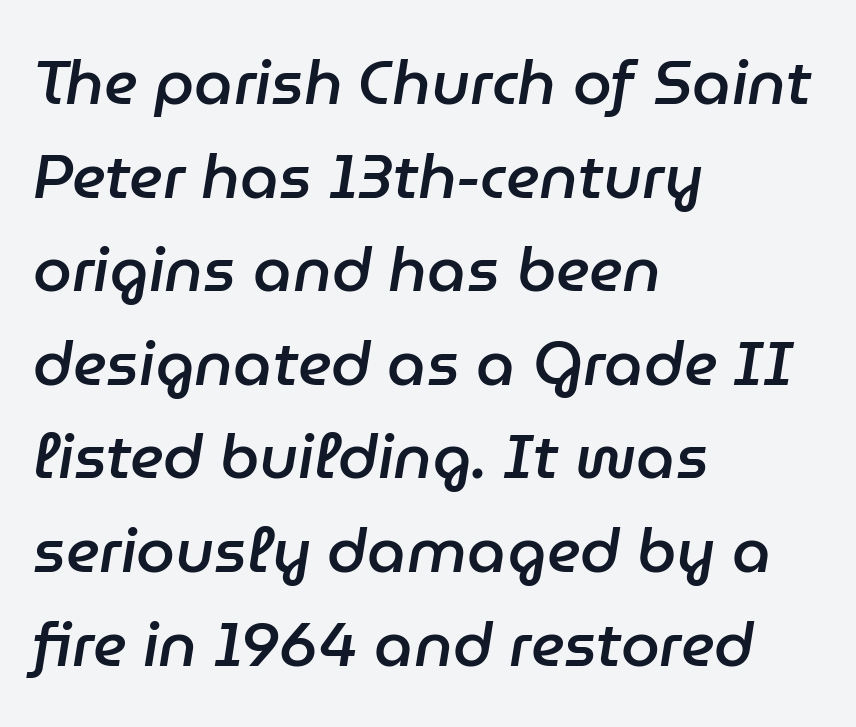
Q: Is the text bold? A: Semi-bold.
Q: Is the text italic (slanted)? A: Yes, it leans right by about 9 degrees.
Q: Is the text underlined? A: No.
Q: How is the paragraph aligned? A: Left-aligned.
Q: Is the spacing between letters normal or unusually wide? A: Normal.
Q: Is the spacing between lines tight, normal or loose? A: Normal.
Q: Width (condensed, normal, or wide)? A: Normal.
Q: Stroke contrast? A: Low.
Q: x-height? A: Medium.
Q: Monospaced? A: No.
